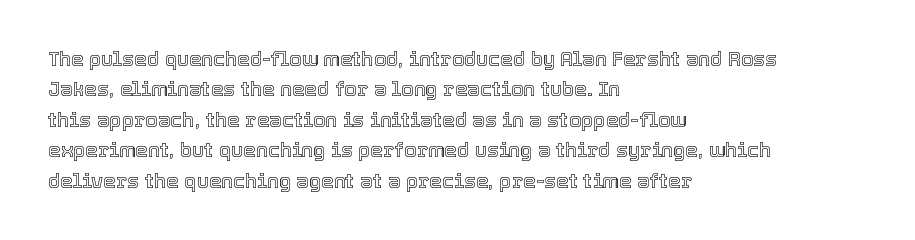
Characters follow at the spacing the type designer built in. The line-height multiplier appears to be the usual default. Just letters on the line, the space beneath them empty. It's the straight-up-and-down kind of type. Each line starts at the same left margin while the right side varies.
